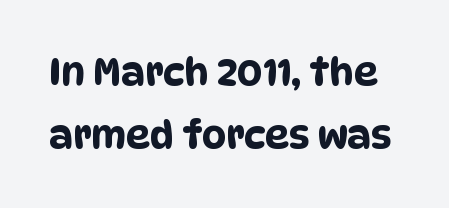
The image shows 38 px condensed sans-serif type; set normal line spacing (1.67x), normal letter spacing, not underlined; low stroke contrast and a large x-height.
